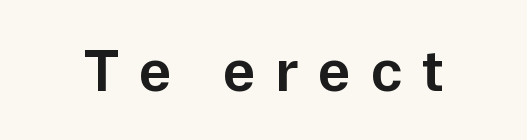
{"serif": "no", "italic": "no", "bold": "semi", "weight": "semibold", "width": "normal", "stroke_contrast": "low", "x_height": "medium", "monospaced": "no", "underline": "no", "letter_spacing": "wide", "letter_spacing_em": 0.32, "glyph_px": 61}
